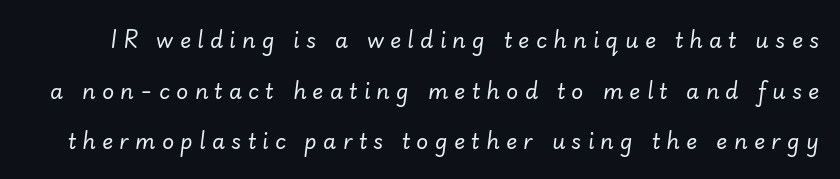
Q: Is the text bold? A: No.
Q: Is the text italic (slanted)? A: Yes, it leans right by about 7 degrees.
Q: Is the text underlined? A: No.
Q: Is the spacing between letters normal or unusually wide? A: Unusually wide.
Q: Is the spacing between lines tight, normal or loose? A: Loose.
